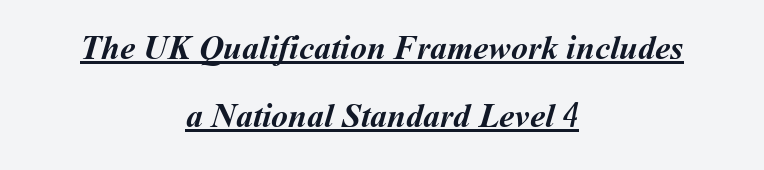
The image shows 34 px semibold type; set centered, loose line spacing (2.01x), normal letter spacing, underlined; medium stroke contrast and a medium x-height.
